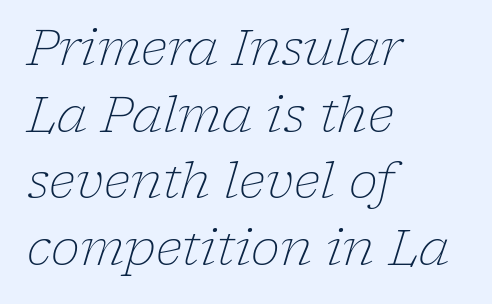
Q: Is the text bold? A: No.
Q: Is the text italic (slanted)? A: Yes, it leans right by about 17 degrees.
Q: Is the typeface a serif or a sans-serif typeface? A: Serif.
Q: Is the text underlined? A: No.
Q: How is the paragraph aligned? A: Left-aligned.
Q: Is the spacing between letters normal or unusually wide? A: Normal.
Q: Is the spacing between lines tight, normal or loose? A: Normal.
Q: Width (condensed, normal, or wide)? A: Normal.
Q: Stroke contrast? A: Low.
Q: x-height? A: Medium.
Q: Monospaced? A: No.
